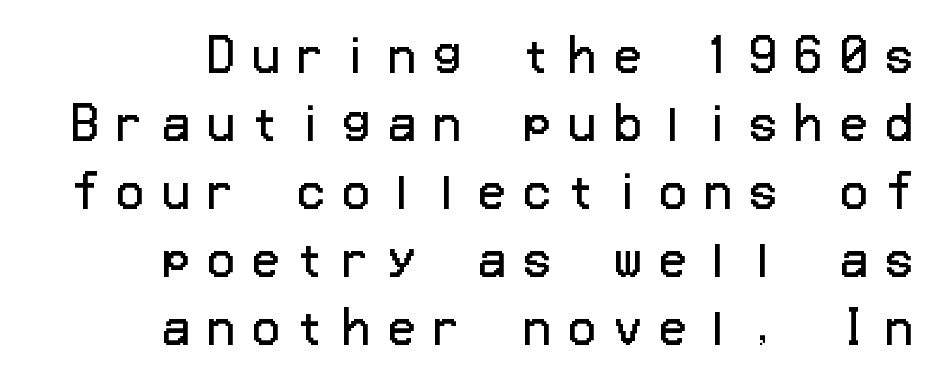
{"serif": "no", "italic": "no", "bold": "no", "weight": "regular", "width": "normal", "stroke_contrast": "low", "x_height": "medium", "underline": "no", "align": "right", "line_spacing": "normal", "line_spacing_ratio": 1.51, "letter_spacing": "wide", "letter_spacing_em": 0.4, "glyph_px": 45}
